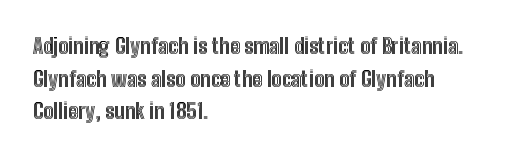
The image shows 21 px text type, upright; set left-aligned, normal line spacing (1.55x), normal letter spacing, not underlined.
